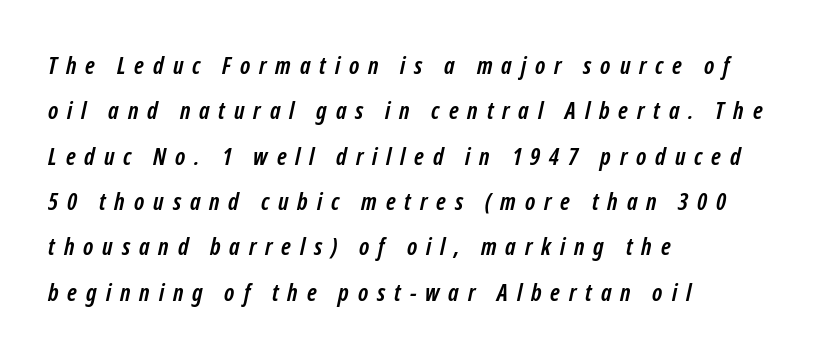
Substantial extra tracking has been applied to these lines. This sample is left-justified, so line endings fall wherever the words run out. A dark, heavy texture on the line: the type is bold. The words here are not underlined.
